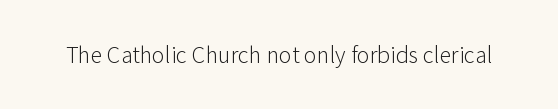
The image shows 24 px text type, upright; set normal letter spacing, not underlined.
